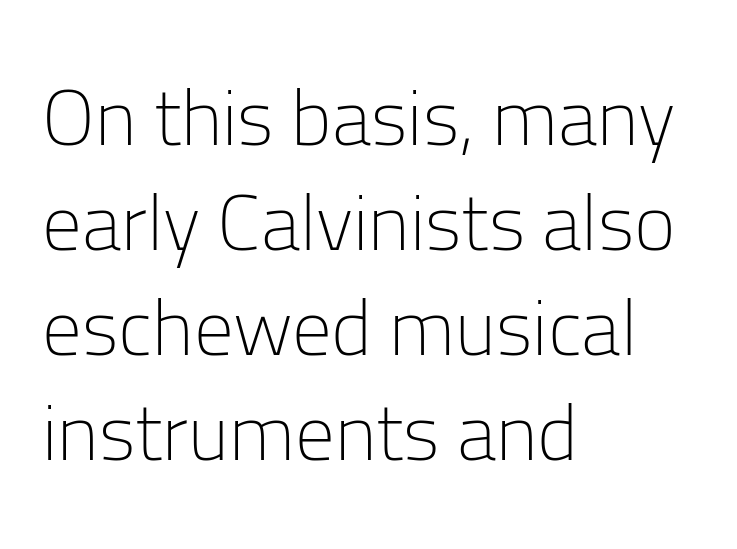
The image shows 79 px light sans-serif type, upright; set left-aligned, normal line spacing (1.33x), normal letter spacing, not underlined; low stroke contrast and a medium x-height.
